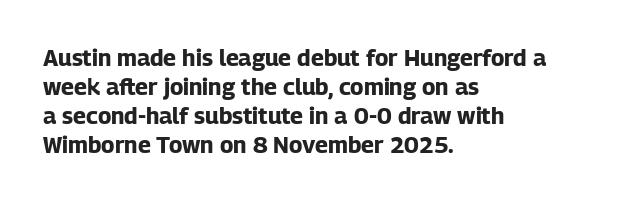
The image shows 23 px bold type, upright; set left-aligned, normal line spacing (1.26x), normal letter spacing, not underlined.
